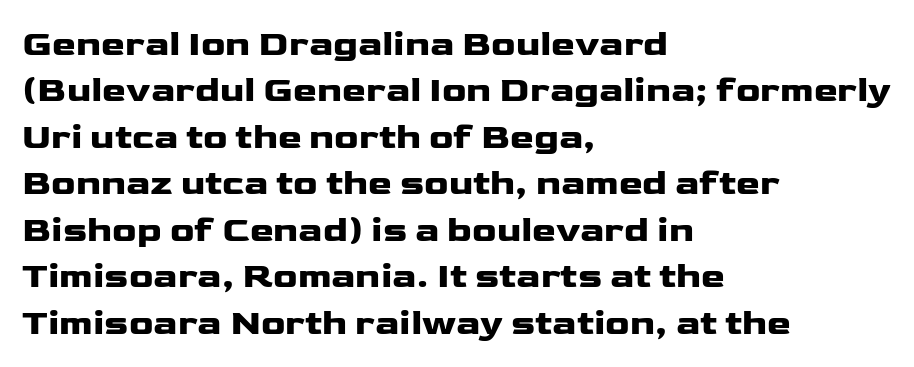
Q: Is the text bold? A: Yes.
Q: Is the text italic (slanted)? A: No, it is upright.
Q: Is the typeface a serif or a sans-serif typeface? A: Sans-serif.
Q: Is the text underlined? A: No.
Q: How is the paragraph aligned? A: Left-aligned.
Q: Is the spacing between letters normal or unusually wide? A: Normal.
Q: Is the spacing between lines tight, normal or loose? A: Normal.
Q: Width (condensed, normal, or wide)? A: Wide.
Q: Stroke contrast? A: Low.
Q: x-height? A: Medium.
Q: Monospaced? A: No.
